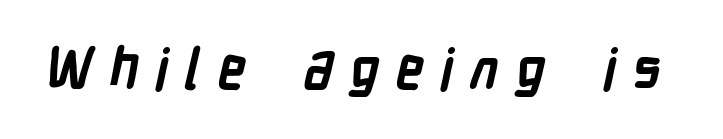
The image shows 56 px semibold, condensed sans-serif type; set unusually wide letter spacing (+0.29 em), not underlined; low stroke contrast and a medium x-height.
